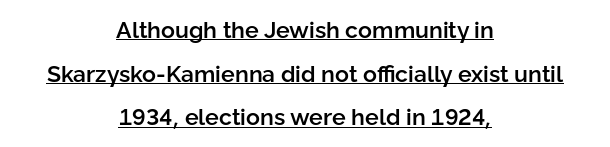
{"italic": "no", "bold": "semi", "underline": "yes", "align": "center", "line_spacing": "loose", "line_spacing_ratio": 1.9, "letter_spacing": "normal", "letter_spacing_em": 0.0, "glyph_px": 23}
